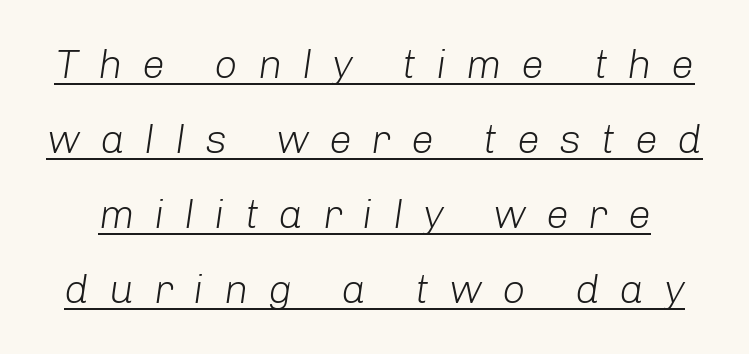
Underline: present. Think standard paragraph weight, or any step lighter than that. Character widths vary here, with narrow letters taking less room than wide ones. There's an unmistakable incline to the writing here.
